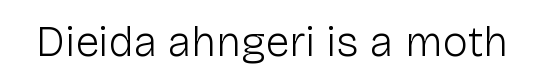
The image shows 43 px light sans-serif type, upright; set normal letter spacing, not underlined; low stroke contrast and a medium x-height.
